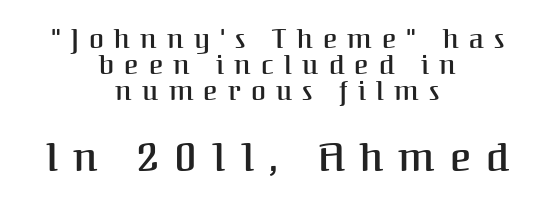
The image shows 40 px semibold serif type, upright; set centered, tight line spacing (0.97x), unusually wide letter spacing (+0.38 em), not underlined; the second (bottom) block is 1.48x larger; medium stroke contrast and a medium x-height.
